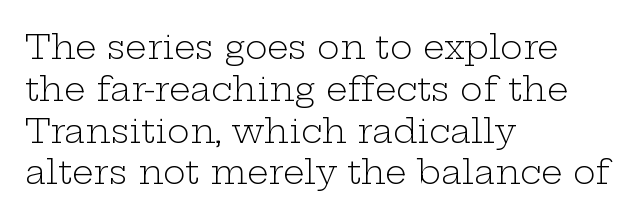
{"serif": "yes", "italic": "no", "bold": "no", "weight": "light", "width": "wide", "stroke_contrast": "low", "x_height": "medium", "monospaced": "no", "underline": "no", "align": "left", "line_spacing_ratio": 1.23, "letter_spacing": "normal", "letter_spacing_em": 0.0, "glyph_px": 34}
